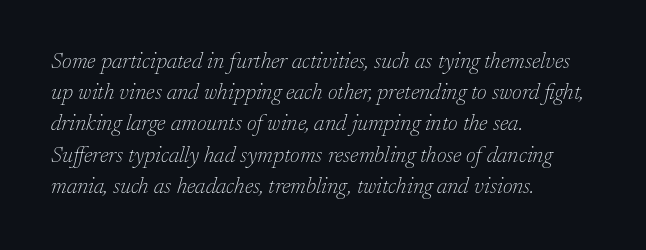
Honestly, the row spacing looks completely unremarkable. A typesetter would call this zero additional tracking. Compared with a typical body face, this is equally light or lighter still. Tall strokes in this sample are angled rather than plumb. Just letters on the line, the space beneath them empty.
